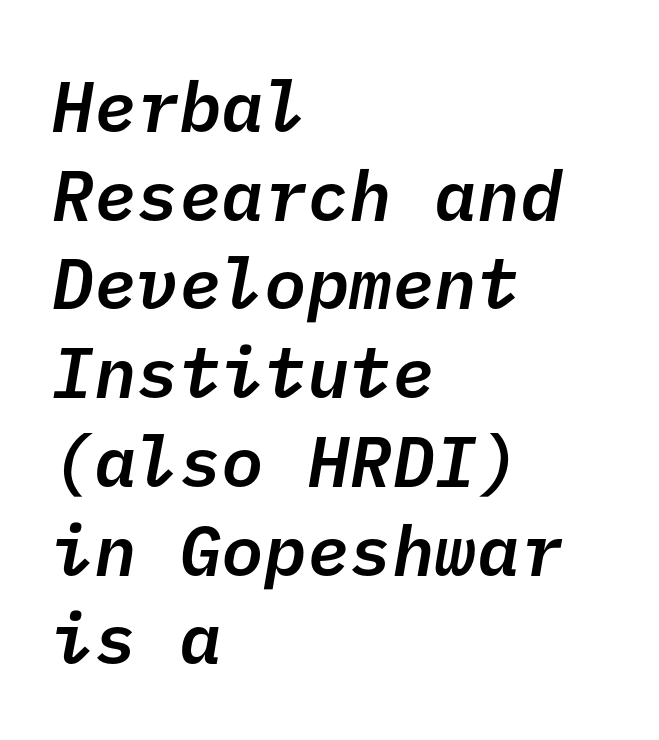
Q: Is the text bold? A: Semi-bold.
Q: Is the typeface a serif or a sans-serif typeface? A: Sans-serif.
Q: Is the text underlined? A: No.
Q: How is the paragraph aligned? A: Left-aligned.
Q: Is the spacing between letters normal or unusually wide? A: Normal.
Q: Is the spacing between lines tight, normal or loose? A: Normal.
Q: Width (condensed, normal, or wide)? A: Normal.
Q: Stroke contrast? A: Low.
Q: x-height? A: Medium.
